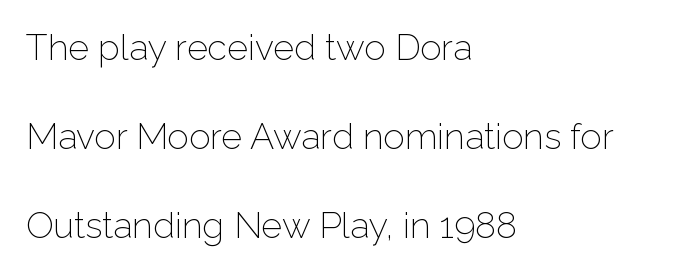
{"serif": "no", "italic": "no", "bold": "no", "weight": "light", "width": "normal", "stroke_contrast": "low", "x_height": "medium", "monospaced": "no", "underline": "no", "align": "left", "line_spacing": "loose", "line_spacing_ratio": 2.47, "letter_spacing": "normal", "letter_spacing_em": 0.0, "glyph_px": 36}
